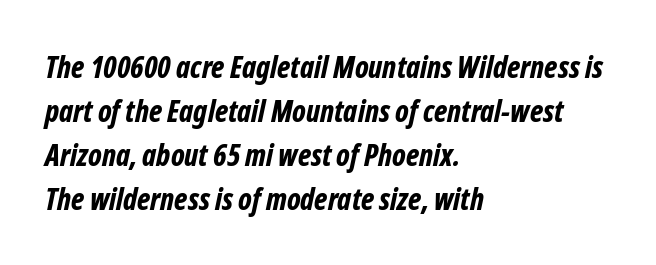
{"italic": "yes", "lean": "right", "slant_degrees": 12, "bold": "yes", "weight": "bold", "width": "condensed", "stroke_contrast": "low", "x_height": "medium", "monospaced": "no", "underline": "no", "align": "left", "line_spacing": "normal", "line_spacing_ratio": 1.47, "letter_spacing": "normal", "letter_spacing_em": 0.0, "glyph_px": 30}
